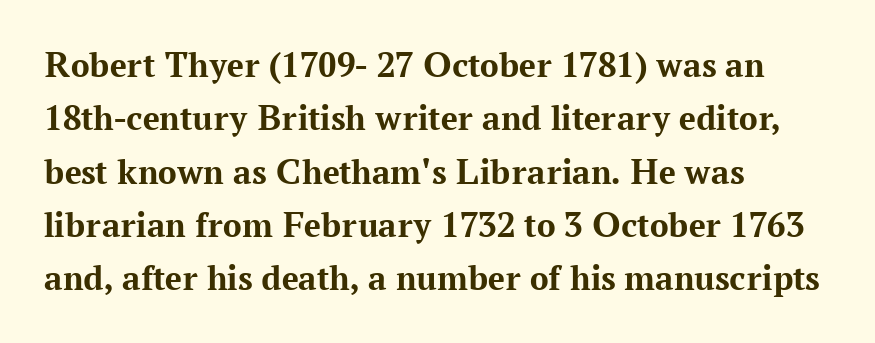
Rule under the text: the space is simply empty. The characters display serif detailing at their extremities. The characters look thick and weighty, a clear bold. Where is the straight margin? On the left.
